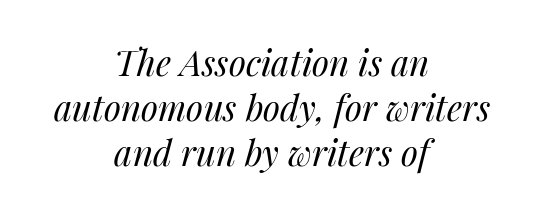
The image shows 35 px regular-weight type, italic (leaning right); set centered, normal line spacing (1.29x), normal letter spacing, not underlined; medium stroke contrast and a medium x-height.
